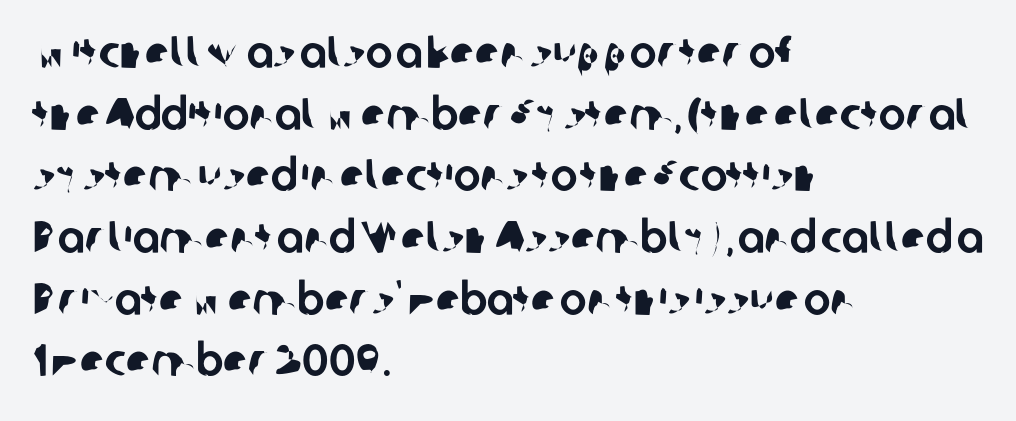
The image shows 45 px sans-serif type; set left-aligned, normal line spacing (1.37x), normal letter spacing, not underlined; low stroke contrast and a medium x-height.
